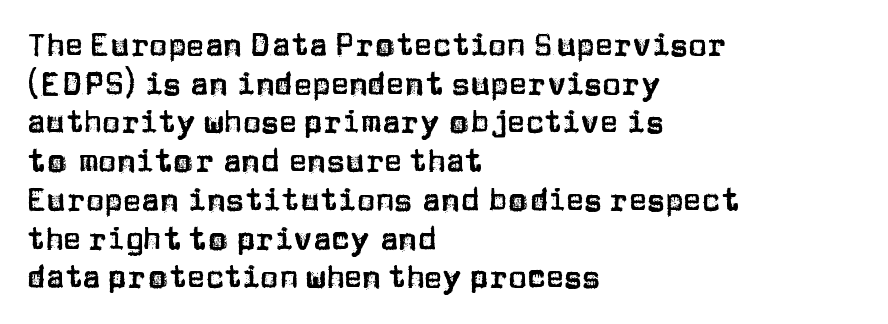
The image shows 31 px sans-serif type, upright; set left-aligned, normal line spacing (1.25x), normal letter spacing, not underlined; low stroke contrast and a large x-height.
